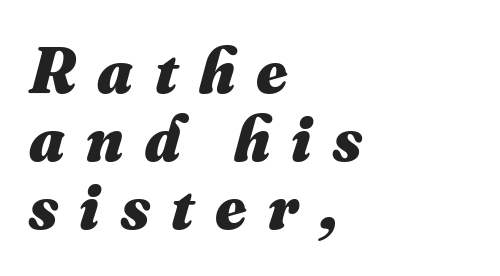
The image shows 65 px heavy type; set left-aligned, tight line spacing (1.05x), unusually wide letter spacing (+0.33 em), not underlined; medium stroke contrast and a small x-height.
